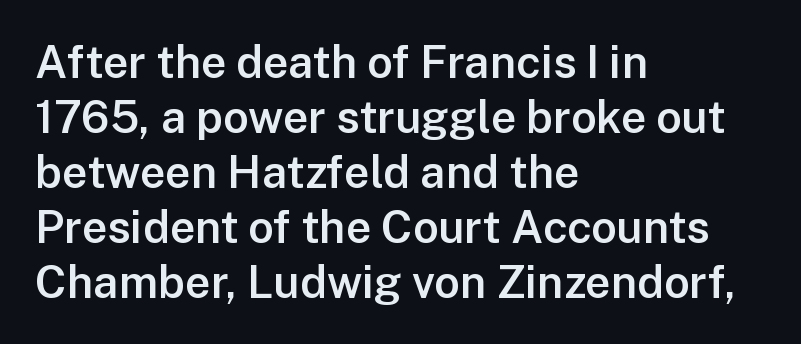
Q: Is the text bold? A: Semi-bold.
Q: Is the text italic (slanted)? A: No, it is upright.
Q: Is the typeface a serif or a sans-serif typeface? A: Sans-serif.
Q: Is the text underlined? A: No.
Q: How is the paragraph aligned? A: Left-aligned.
Q: Is the spacing between letters normal or unusually wide? A: Normal.
Q: Width (condensed, normal, or wide)? A: Normal.
Q: Stroke contrast? A: Low.
Q: x-height? A: Medium.
Q: Monospaced? A: No.
